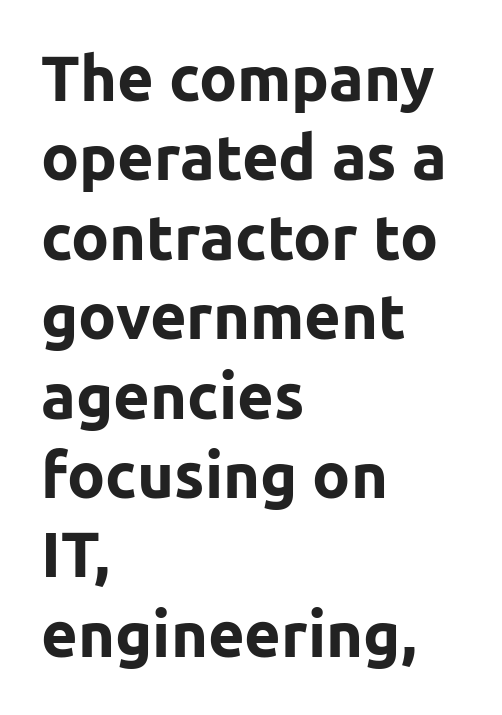
The image shows 63 px bold sans-serif type, upright; set left-aligned, normal line spacing (1.26x), normal letter spacing, not underlined; low stroke contrast and a medium x-height.
